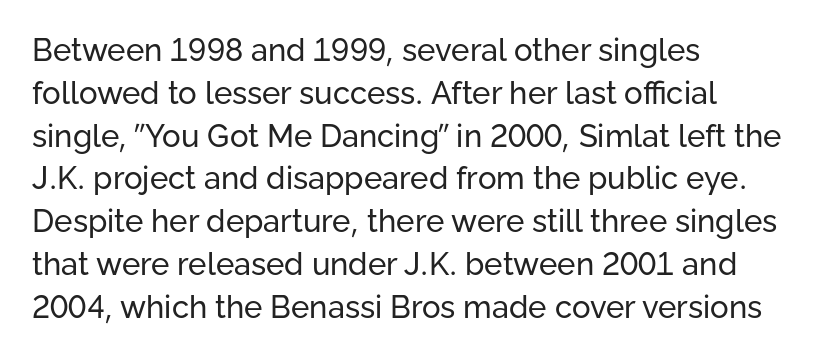
The image shows 31 px regular-weight sans-serif type, upright; set left-aligned, normal line spacing (1.38x), normal letter spacing, not underlined; low stroke contrast and a medium x-height.
